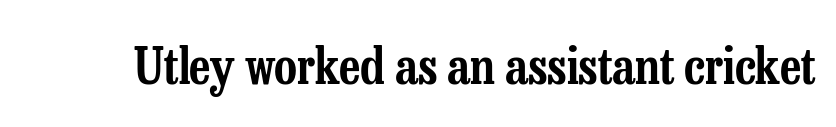
The image shows 50 px condensed serif type, upright; set normal letter spacing, not underlined; low stroke contrast and a medium x-height.
